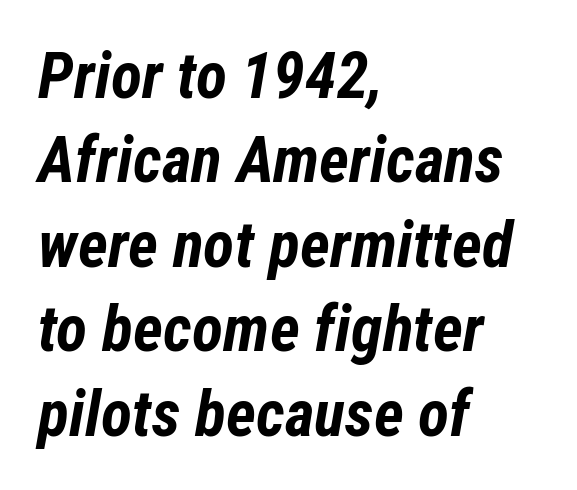
Each new line begins a customary step beneath the previous one. The space beneath each line is pristine and unruled. One-word summary of the alignment: left. Honestly, the letter spacing is just normal — you wouldn't notice it.
